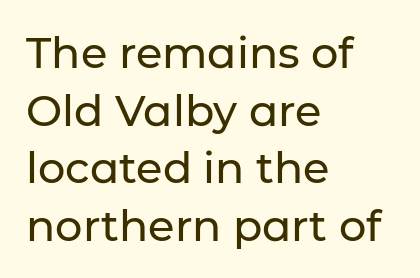
Q: Is the text italic (slanted)? A: No, it is upright.
Q: Is the typeface a serif or a sans-serif typeface? A: Sans-serif.
Q: Is the text underlined? A: No.
Q: How is the paragraph aligned? A: Left-aligned.
Q: Is the spacing between letters normal or unusually wide? A: Normal.
Q: Is the spacing between lines tight, normal or loose? A: Normal.
Q: Width (condensed, normal, or wide)? A: Normal.
Q: Stroke contrast? A: Low.
Q: x-height? A: Medium.
Q: Monospaced? A: No.
